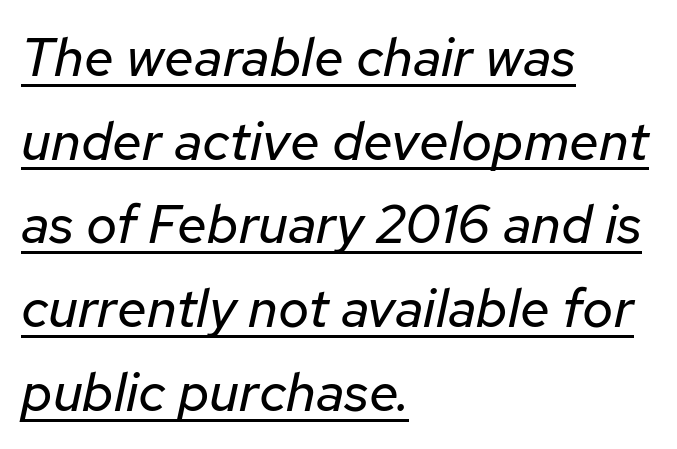
The passage shown is typed in a proportional face where columns would drift. Whoever set this chose a conventional vertical rhythm. The passage shown is not bold in any degree. The lines in this sample share a left origin and differ only in where they stop. Words appear dense and cohesive because spacing is normal.
